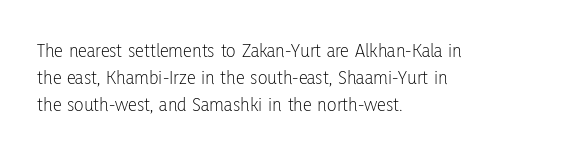
The image shows 20 px text type, upright; set left-aligned, normal line spacing (1.35x), normal letter spacing, not underlined.
